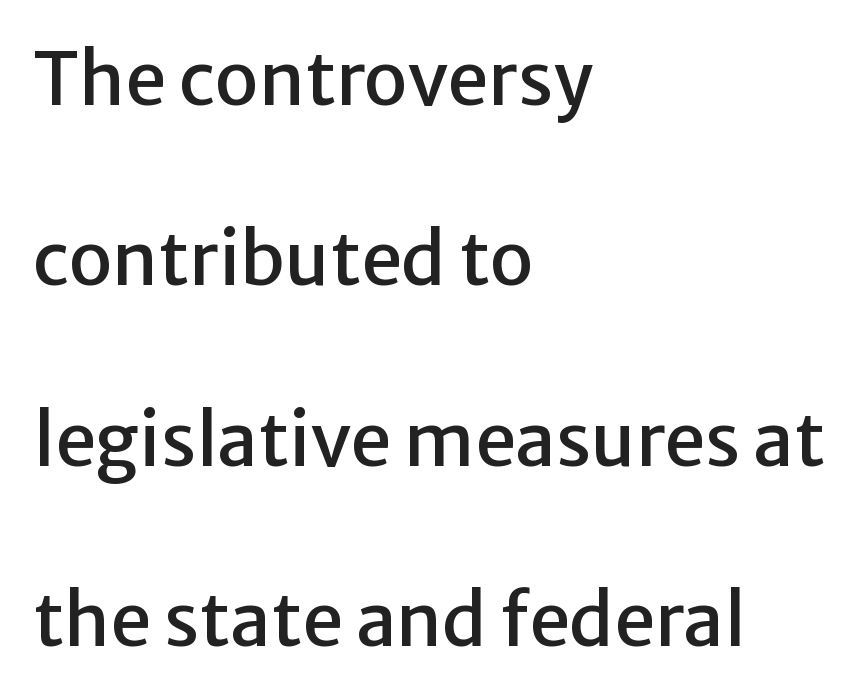
{"serif": "no", "italic": "no", "width": "normal", "stroke_contrast": "low", "x_height": "medium", "monospaced": "no", "underline": "no", "align": "left", "line_spacing": "loose", "line_spacing_ratio": 2.47, "letter_spacing": "normal", "letter_spacing_em": 0.0, "glyph_px": 73}
